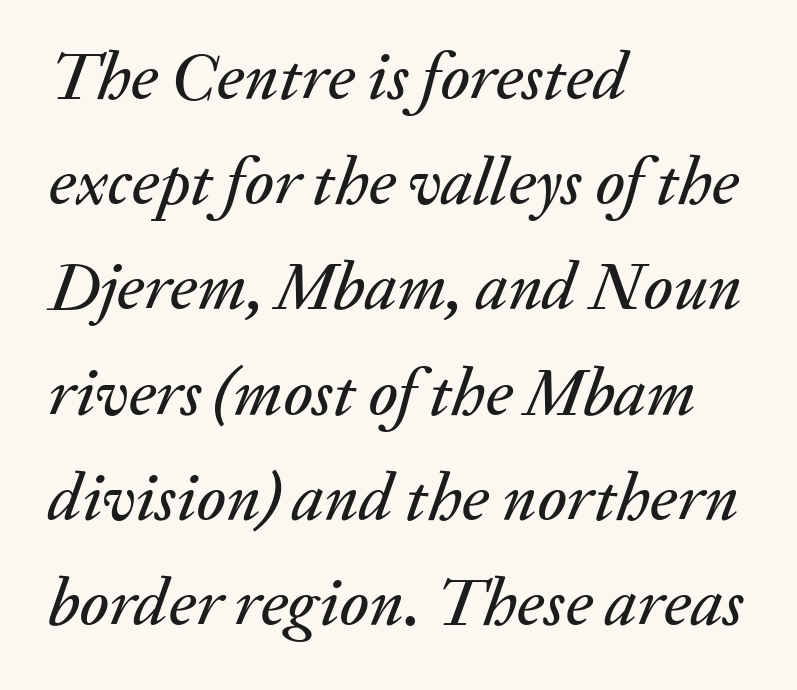
Q: Is the text italic (slanted)? A: Yes, it leans right by about 20 degrees.
Q: Is the text underlined? A: No.
Q: How is the paragraph aligned? A: Left-aligned.
Q: Is the spacing between letters normal or unusually wide? A: Normal.
Q: Is the spacing between lines tight, normal or loose? A: Normal.
Q: Width (condensed, normal, or wide)? A: Normal.
Q: Stroke contrast? A: Medium.
Q: x-height? A: Medium.
Q: Monospaced? A: No.
